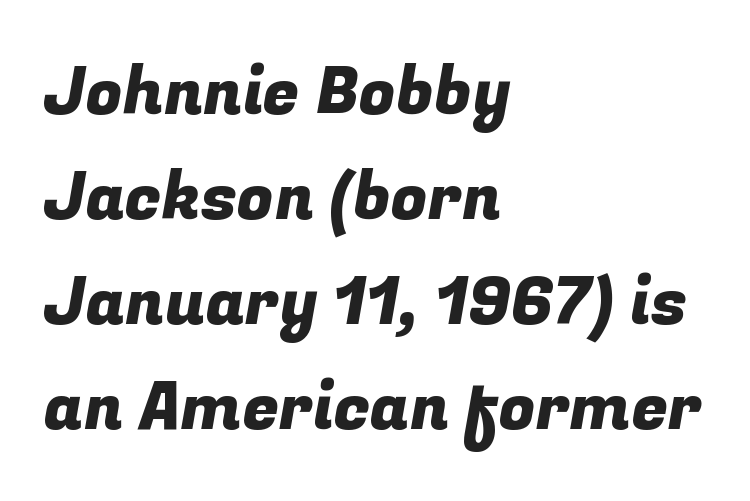
Q: Is the typeface a serif or a sans-serif typeface? A: Sans-serif.
Q: Is the text underlined? A: No.
Q: How is the paragraph aligned? A: Left-aligned.
Q: Is the spacing between letters normal or unusually wide? A: Normal.
Q: Is the spacing between lines tight, normal or loose? A: Normal.
Q: Width (condensed, normal, or wide)? A: Normal.
Q: Stroke contrast? A: Low.
Q: x-height? A: Medium.
Q: Monospaced? A: No.
